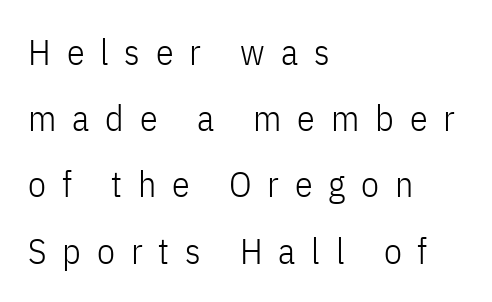
The image shows 36 px light, condensed sans-serif type, upright; set left-aligned, line spacing 1.84x, unusually wide letter spacing (+0.44 em), not underlined; low stroke contrast and a medium x-height.
